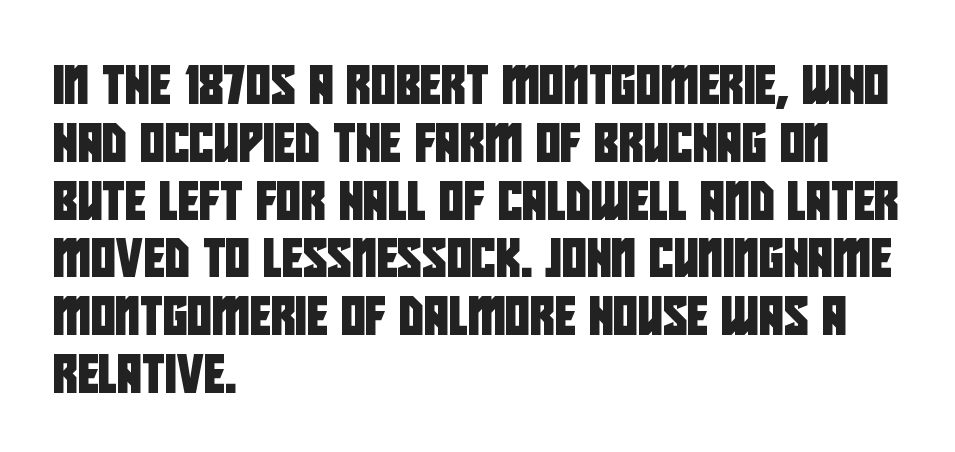
Q: Is the typeface a serif or a sans-serif typeface? A: Sans-serif.
Q: Is the text underlined? A: No.
Q: How is the paragraph aligned? A: Left-aligned.
Q: Is the spacing between letters normal or unusually wide? A: Normal.
Q: Is the spacing between lines tight, normal or loose? A: Normal.
Q: Width (condensed, normal, or wide)? A: Condensed.
Q: Stroke contrast? A: Low.
Q: x-height? A: Large.
Q: Monospaced? A: No.
